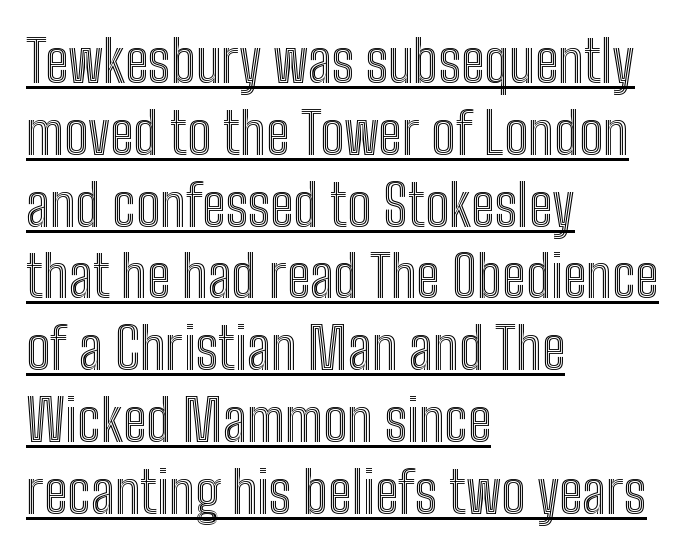
Line spacing here is normal. No extra tracking has been applied to these lines. Beneath each row of characters lies a ruled line. This sample is left-justified, so line endings fall wherever the words run out.
